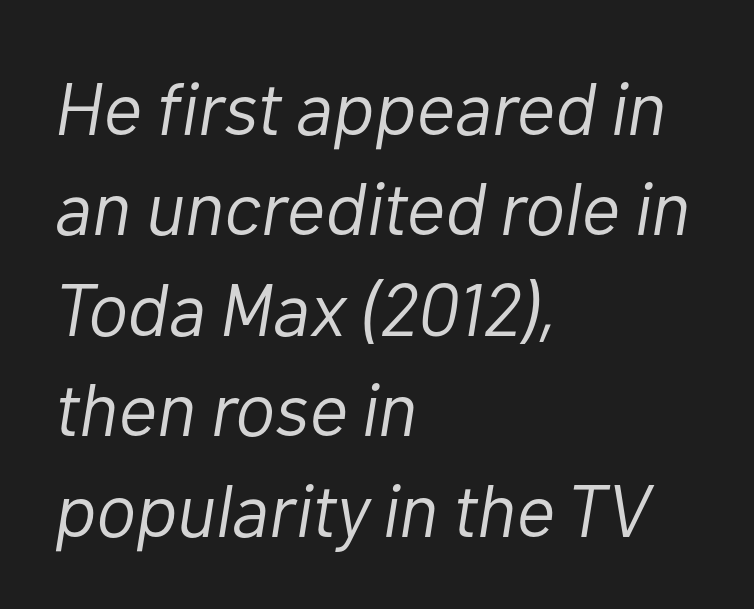
The typography opts for an oblique posture over an upright one. This rendering features lettering with no underline. Line beginnings align vertically; line endings do not. Is the type heavy? It reads as light-to-regular instead.
